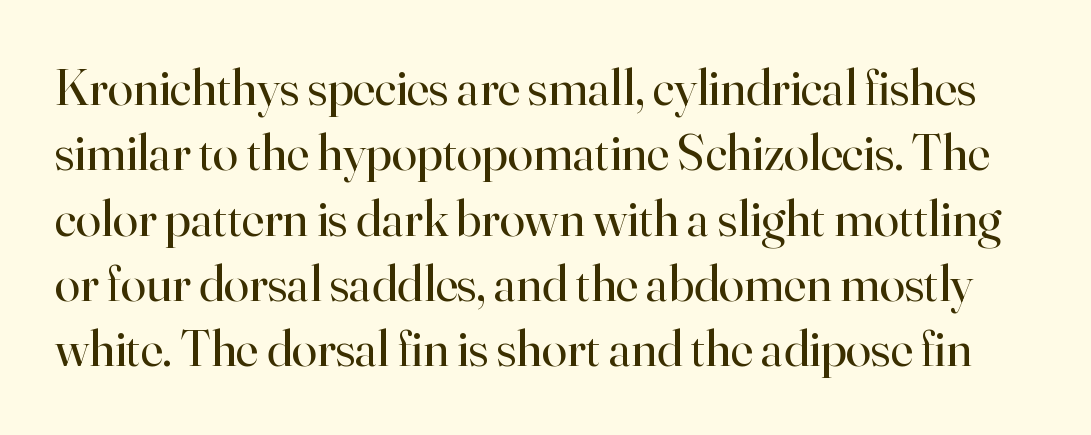
Q: Is the text bold? A: No.
Q: Is the text italic (slanted)? A: No, it is upright.
Q: Is the typeface a serif or a sans-serif typeface? A: Serif.
Q: Is the text underlined? A: No.
Q: Is the spacing between letters normal or unusually wide? A: Normal.
Q: Is the spacing between lines tight, normal or loose? A: Normal.
Q: Width (condensed, normal, or wide)? A: Normal.
Q: Stroke contrast? A: High.
Q: x-height? A: Small.
Q: Monospaced? A: No.
